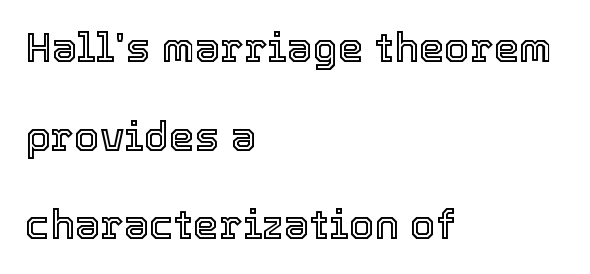
The image shows 41 px text type, upright; set left-aligned, loose line spacing (2.16x), normal letter spacing, not underlined; a medium x-height.
